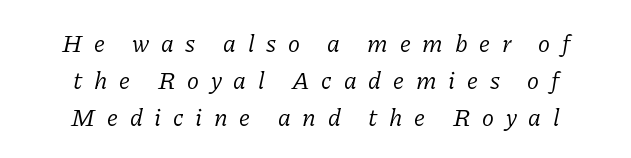
The letters are slanted; this is an italic face. Quick note: underline off. The letterforms sit at book weight or below. Leftover space on each line is divided equally before and after the words. Spacing between characters has been opened up far beyond the box default. Successive baselines arrive at the customary interval.
